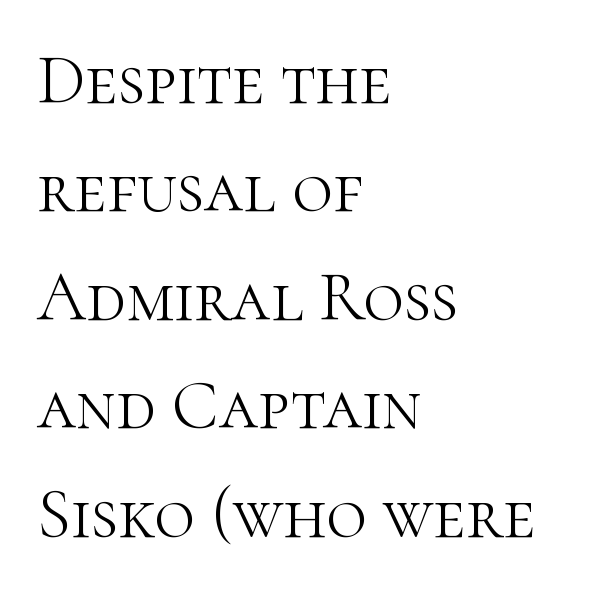
Q: Is the text bold? A: No.
Q: Is the text italic (slanted)? A: No, it is upright.
Q: Is the typeface a serif or a sans-serif typeface? A: Serif.
Q: Is the text underlined? A: No.
Q: How is the paragraph aligned? A: Left-aligned.
Q: Is the spacing between letters normal or unusually wide? A: Normal.
Q: Is the spacing between lines tight, normal or loose? A: Normal.
Q: Width (condensed, normal, or wide)? A: Normal.
Q: Stroke contrast? A: High.
Q: x-height? A: Medium.
Q: Monospaced? A: No.
